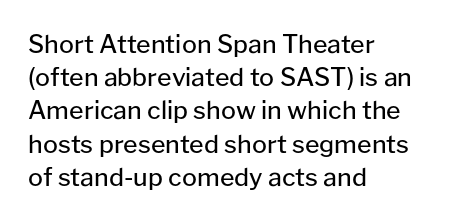
{"italic": "no", "bold": "no", "underline": "no", "align": "left", "line_spacing": "normal", "line_spacing_ratio": 1.33, "letter_spacing": "normal", "letter_spacing_em": 0.0, "glyph_px": 25}
